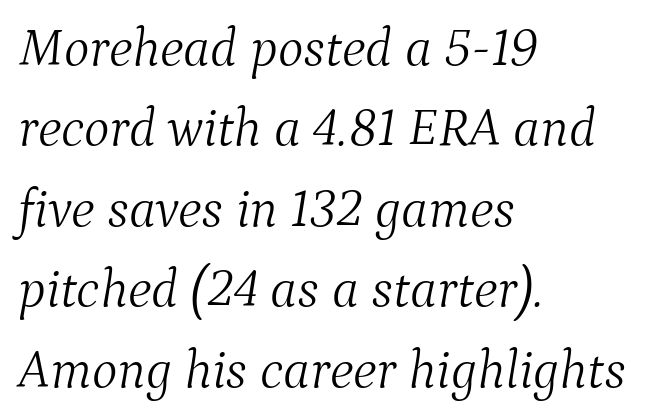
{"serif": "yes", "italic": "yes", "lean": "right", "slant_degrees": 9, "bold": "no", "weight": "light", "width": "normal", "stroke_contrast": "medium", "x_height": "medium", "monospaced": "no", "underline": "no", "align": "left", "line_spacing": "normal", "line_spacing_ratio": 1.49, "letter_spacing": "normal", "letter_spacing_em": 0.0, "glyph_px": 54}
